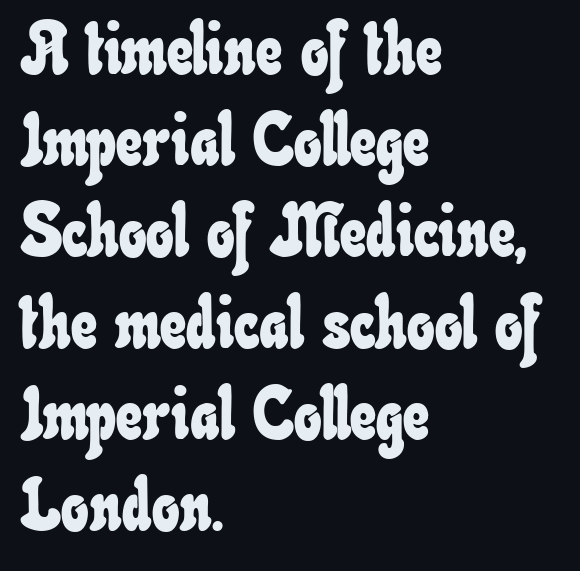
{"width": "condensed", "stroke_contrast": "low", "x_height": "small", "monospaced": "no", "underline": "no", "align": "left", "line_spacing": "normal", "line_spacing_ratio": 1.25, "letter_spacing": "normal", "letter_spacing_em": 0.0, "glyph_px": 73}
